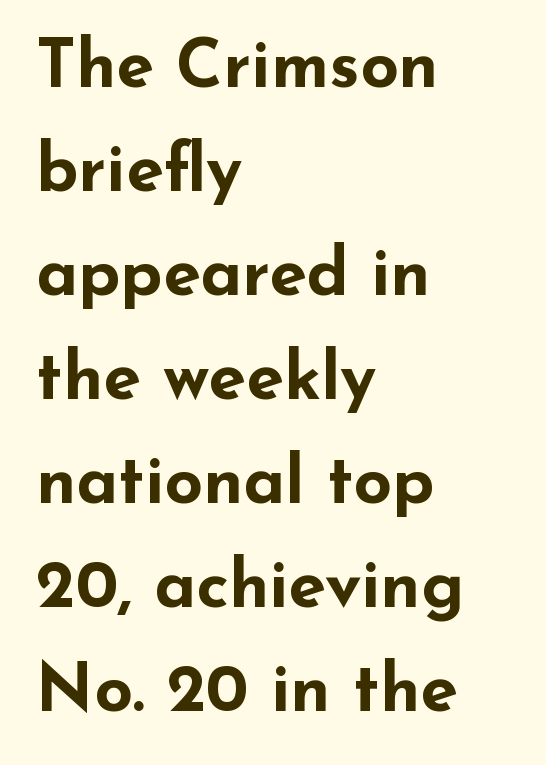
The image shows 68 px bold, wide sans-serif type, upright; set left-aligned, normal line spacing (1.53x), normal letter spacing, not underlined; low stroke contrast and a small x-height.
